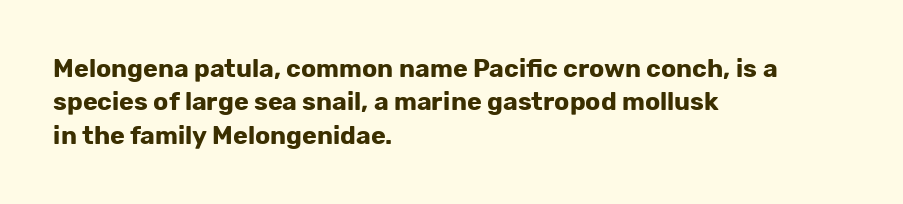
Notice how the passage keeps a crisp vertical edge on the left only. Ordinary non-slanted type is in use. This sample uses plain, unmodified letter spacing. Strong, thick strokes mark this as bold type. Normally led — the rows are evenly, conventionally spaced.
